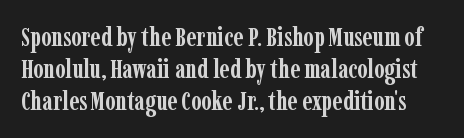
Q: Is the text bold? A: Yes.
Q: Is the text italic (slanted)? A: No, it is upright.
Q: Is the text underlined? A: No.
Q: Is the spacing between letters normal or unusually wide? A: Normal.
